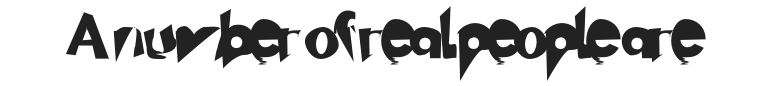
Q: Is the typeface a serif or a sans-serif typeface? A: Sans-serif.
Q: Is the text underlined? A: No.
Q: Is the spacing between letters normal or unusually wide? A: Normal.
Q: Width (condensed, normal, or wide)? A: Normal.
Q: Stroke contrast? A: Low.
Q: x-height? A: Small.
Q: Monospaced? A: No.
